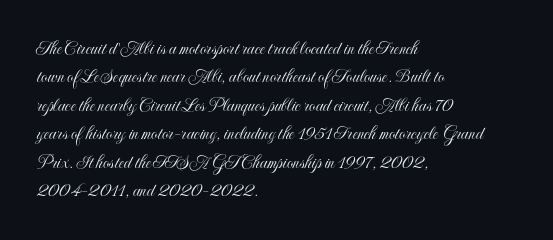
Q: Is the text italic (slanted)? A: Yes.
Q: Is the text underlined? A: No.
Q: How is the paragraph aligned? A: Left-aligned.
Q: Is the spacing between letters normal or unusually wide? A: Normal.
Q: Is the spacing between lines tight, normal or loose? A: Normal.
